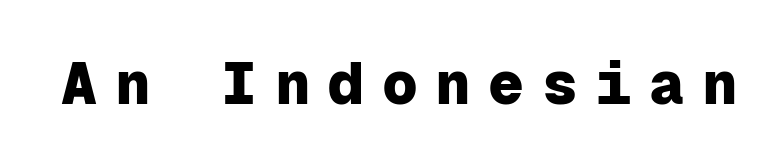
{"serif": "no", "italic": "no", "bold": "yes", "weight": "heavy", "width": "normal", "stroke_contrast": "low", "x_height": "medium", "monospaced": "yes", "underline": "no", "letter_spacing": "wide", "letter_spacing_em": 0.29, "glyph_px": 60}
